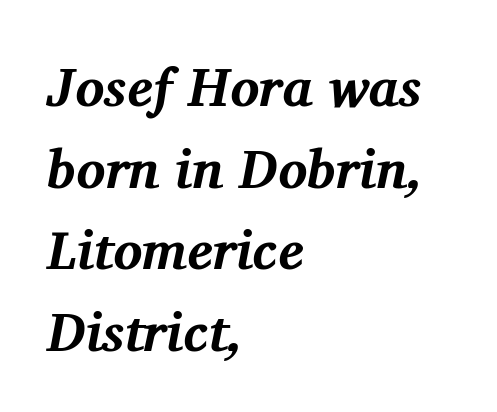
{"serif": "yes", "italic": "yes", "lean": "right", "slant_degrees": 11, "bold": "yes", "weight": "bold", "width": "normal", "stroke_contrast": "medium", "x_height": "medium", "monospaced": "no", "underline": "no", "align": "left", "line_spacing": "normal", "line_spacing_ratio": 1.51, "letter_spacing": "normal", "letter_spacing_em": 0.0, "glyph_px": 54}
